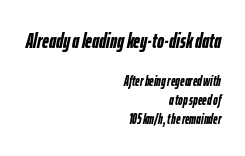
The image shows 21 px bold type, italic (leaning right); set right-aligned, normal line spacing (1.38x), normal letter spacing, not underlined; the first (top) block is 1.5x larger.
